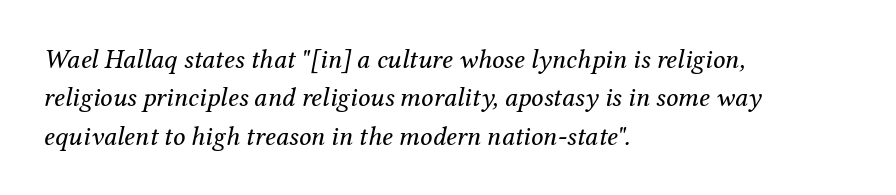
{"italic": "yes", "lean": "right", "slant_degrees": 12, "bold": "no", "underline": "no", "align": "left", "line_spacing": "normal", "line_spacing_ratio": 1.42, "letter_spacing": "normal", "letter_spacing_em": 0.0, "glyph_px": 27}
